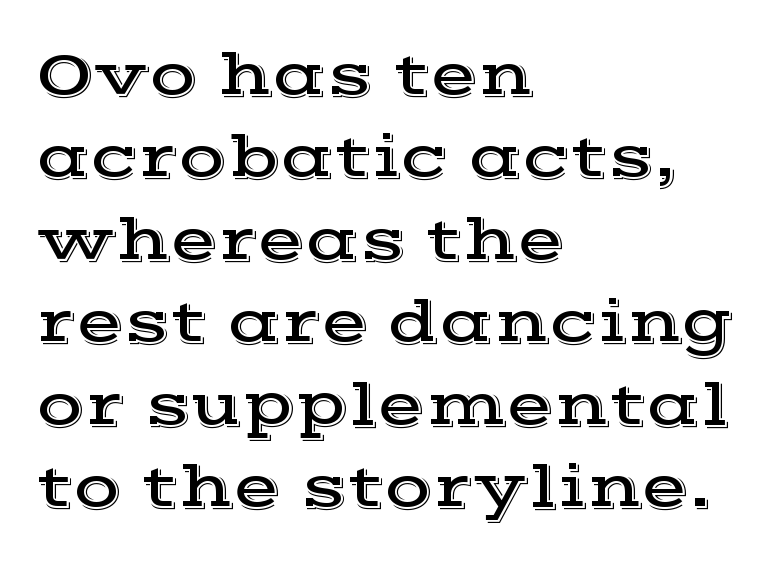
The image shows 62 px wide serif type, upright; set left-aligned, normal line spacing (1.33x), normal letter spacing, not underlined; a medium x-height.
